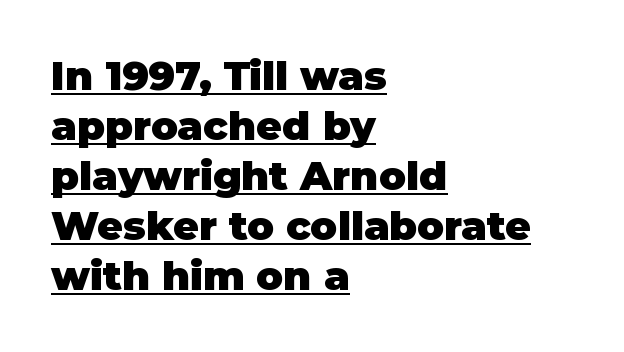
Vertical spacing — default. Spacing verdict: proportional, widths tailored to each character. Is the type bold? Yes — the strokes are clearly thick and heavy. The rag falls on the right side of this text block. Look at the bottom of the vertical strokes: they stop flat, with no serifs.
